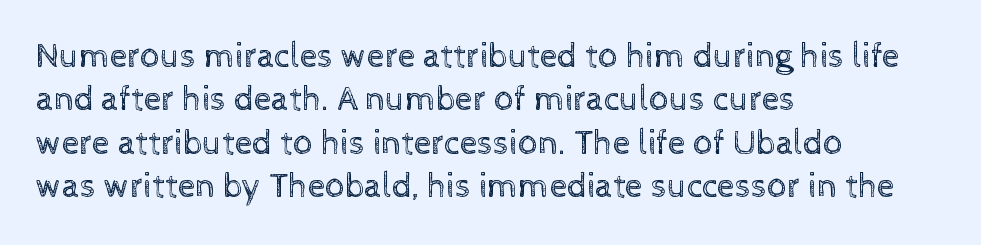
Q: Is the text bold? A: No.
Q: Is the text italic (slanted)? A: No, it is upright.
Q: Is the text underlined? A: No.
Q: How is the paragraph aligned? A: Left-aligned.
Q: Is the spacing between letters normal or unusually wide? A: Normal.
Q: Width (condensed, normal, or wide)? A: Normal.
Q: x-height? A: Medium.
Q: Monospaced? A: No.
